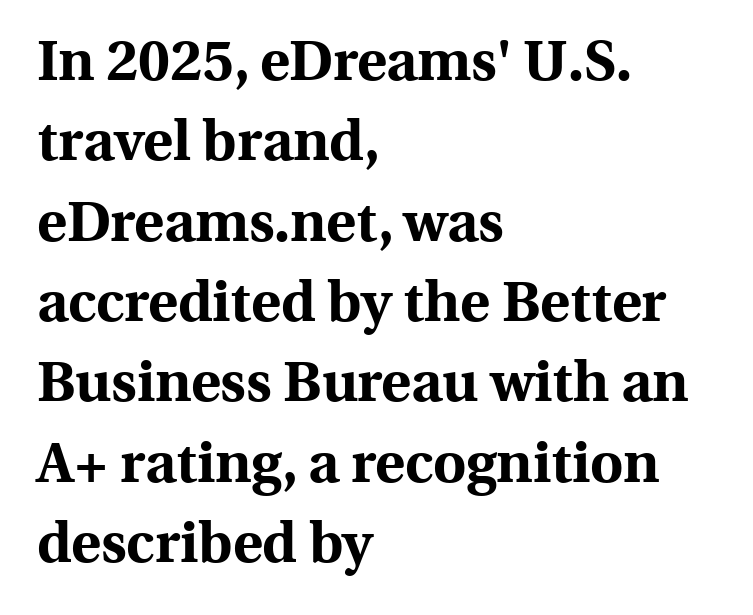
Q: Is the text bold? A: Yes.
Q: Is the text italic (slanted)? A: No, it is upright.
Q: Is the typeface a serif or a sans-serif typeface? A: Serif.
Q: Is the text underlined? A: No.
Q: How is the paragraph aligned? A: Left-aligned.
Q: Is the spacing between letters normal or unusually wide? A: Normal.
Q: Is the spacing between lines tight, normal or loose? A: Normal.
Q: Width (condensed, normal, or wide)? A: Normal.
Q: x-height? A: Medium.
Q: Monospaced? A: No.
